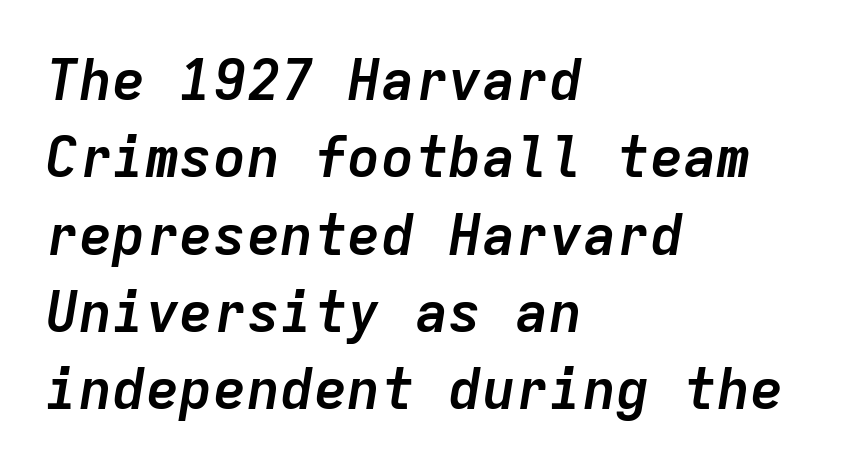
{"italic": "yes", "lean": "right", "slant_degrees": 9, "bold": "yes", "weight": "semibold", "width": "normal", "stroke_contrast": "low", "x_height": "medium", "monospaced": "yes", "underline": "no", "align": "left", "line_spacing": "normal", "line_spacing_ratio": 1.38, "letter_spacing": "normal", "letter_spacing_em": 0.0, "glyph_px": 56}
